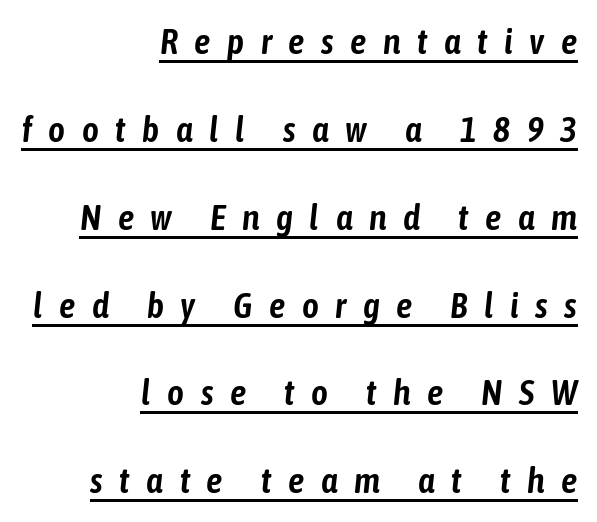
{"italic": "yes", "lean": "right", "slant_degrees": 6, "width": "condensed", "stroke_contrast": "low", "x_height": "medium", "monospaced": "no", "underline": "yes", "align": "right", "line_spacing": "loose", "line_spacing_ratio": 2.44, "letter_spacing": "wide", "letter_spacing_em": 0.46, "glyph_px": 36}
